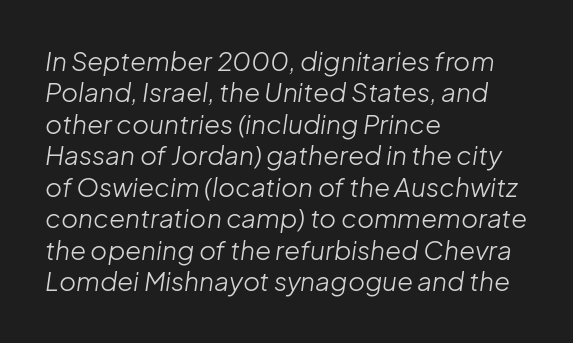
Q: Is the text bold? A: No.
Q: Is the text italic (slanted)? A: Yes, it leans right by about 8 degrees.
Q: Is the text underlined? A: No.
Q: How is the paragraph aligned? A: Left-aligned.
Q: Is the spacing between letters normal or unusually wide? A: Normal.
